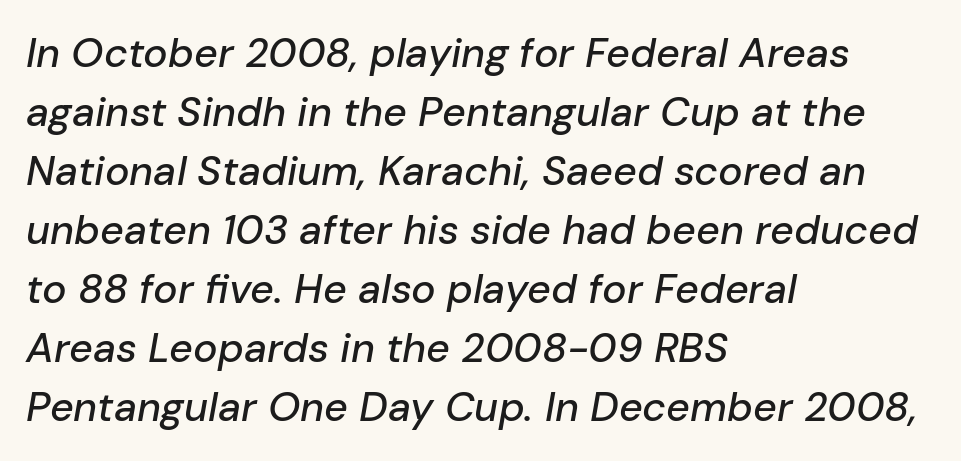
The image shows 41 px text type, italic (leaning right); set left-aligned, normal line spacing (1.44x), normal letter spacing, not underlined; low stroke contrast and a medium x-height.
